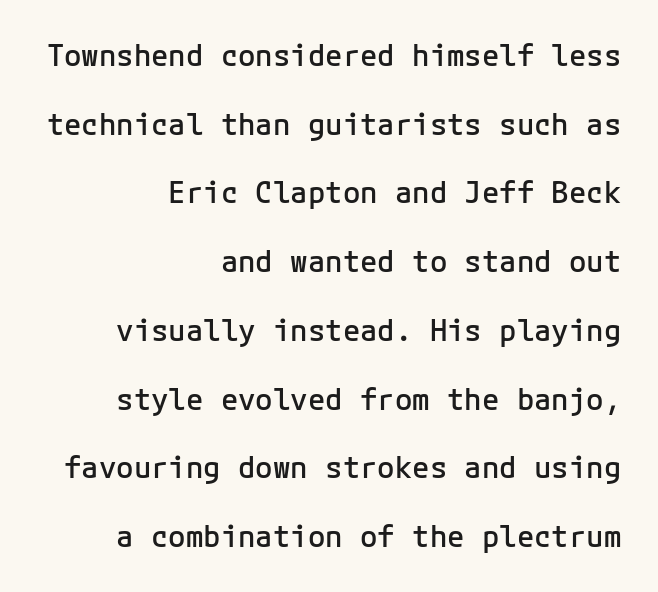
{"serif": "no", "italic": "no", "bold": "semi", "weight": "semibold", "width": "normal", "stroke_contrast": "low", "x_height": "medium", "underline": "no", "align": "right", "line_spacing": "loose", "line_spacing_ratio": 2.37, "letter_spacing": "normal", "letter_spacing_em": 0.0, "glyph_px": 29}
